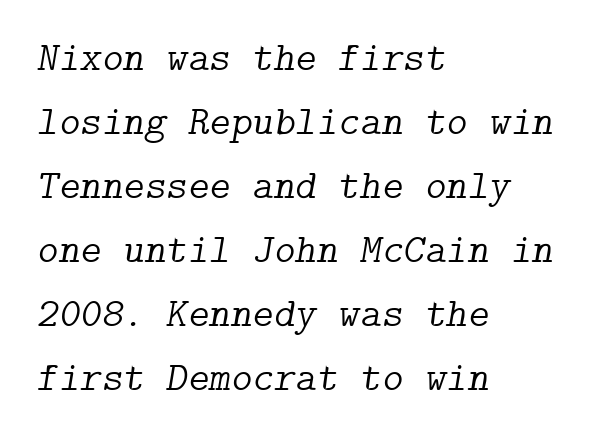
{"serif": "yes", "italic": "yes", "lean": "right", "slant_degrees": 9, "bold": "no", "weight": "light", "width": "normal", "stroke_contrast": "low", "x_height": "medium", "underline": "no", "align": "left", "line_spacing": "normal", "line_spacing_ratio": 1.56, "letter_spacing": "normal", "letter_spacing_em": 0.0, "glyph_px": 41}
